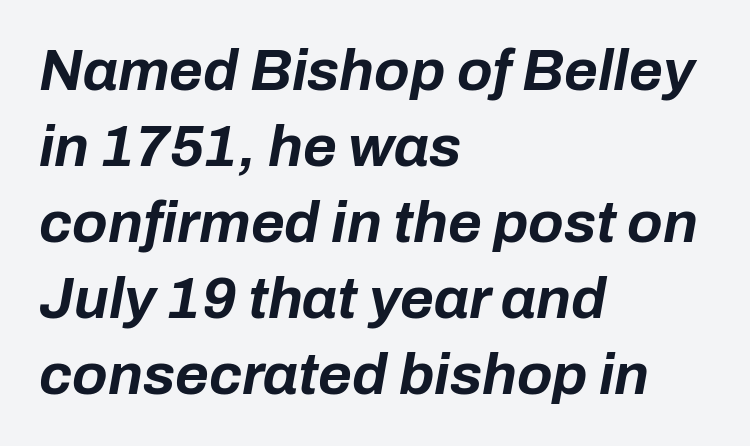
Tracking here is standard; glyphs follow each other at the usual distance. Compared with a centered layout, this one pins lines to the left instead. The rows are spaced the way most documents space them. Students, this is bold: see how much ink each stroke carries.
